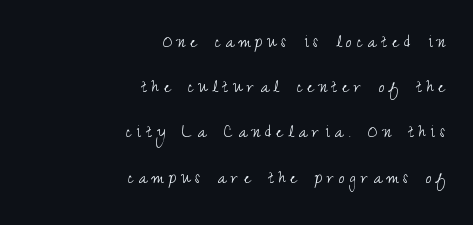
Q: Is the text bold? A: No.
Q: Is the text italic (slanted)? A: No, it is upright.
Q: Is the text underlined? A: No.
Q: How is the paragraph aligned? A: Right-aligned.
Q: Is the spacing between letters normal or unusually wide? A: Unusually wide.
Q: Is the spacing between lines tight, normal or loose? A: Loose.
